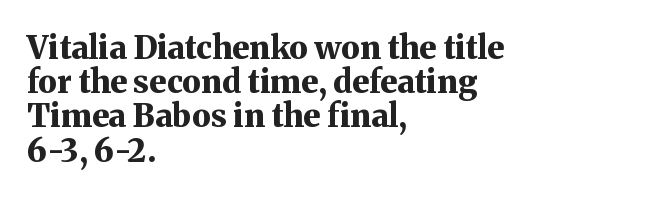
The image shows 32 px bold serif type, upright; set left-aligned, tight line spacing (1.07x), normal letter spacing, not underlined; medium stroke contrast and a medium x-height.
